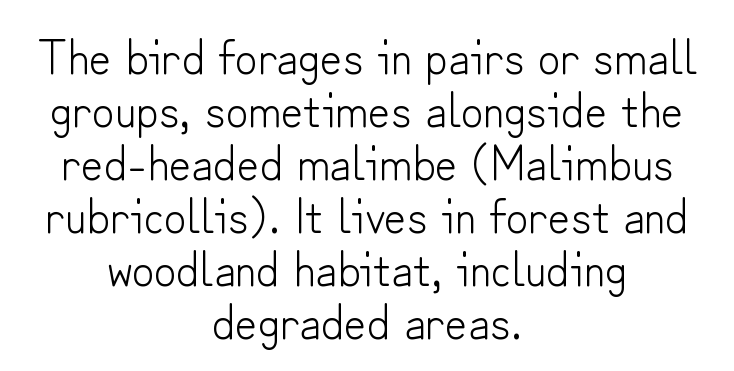
Q: Is the text bold? A: No.
Q: Is the text italic (slanted)? A: No, it is upright.
Q: Is the typeface a serif or a sans-serif typeface? A: Sans-serif.
Q: Is the text underlined? A: No.
Q: How is the paragraph aligned? A: Centered.
Q: Is the spacing between letters normal or unusually wide? A: Normal.
Q: Is the spacing between lines tight, normal or loose? A: Tight.
Q: Width (condensed, normal, or wide)? A: Normal.
Q: Stroke contrast? A: Low.
Q: x-height? A: Small.
Q: Monospaced? A: No.
